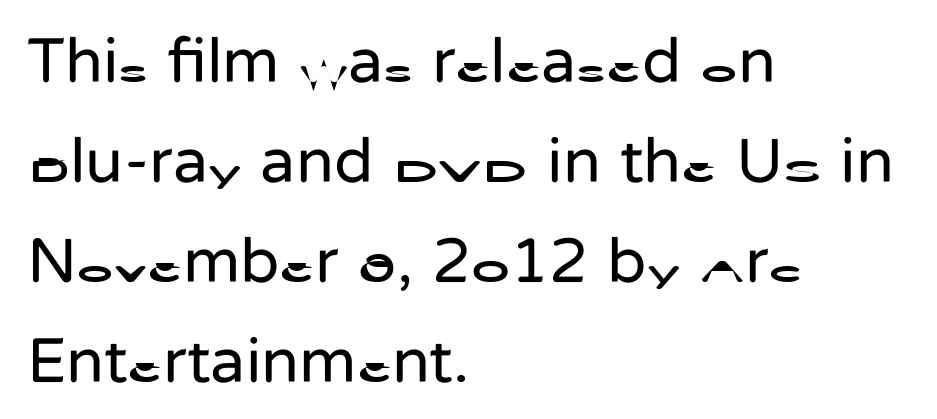
The image shows 64 px regular-weight sans-serif type, upright; set left-aligned, normal line spacing (1.56x), normal letter spacing, not underlined; low stroke contrast and a medium x-height.
